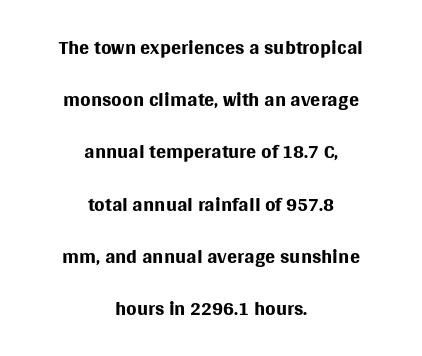
{"serif": "no", "italic": "no", "bold": "no", "weight": "regular", "width": "normal", "stroke_contrast": "medium", "x_height": "large", "monospaced": "no", "underline": "no", "align": "center", "line_spacing_ratio": 1.74, "letter_spacing": "normal", "letter_spacing_em": 0.0, "glyph_px": 30}
